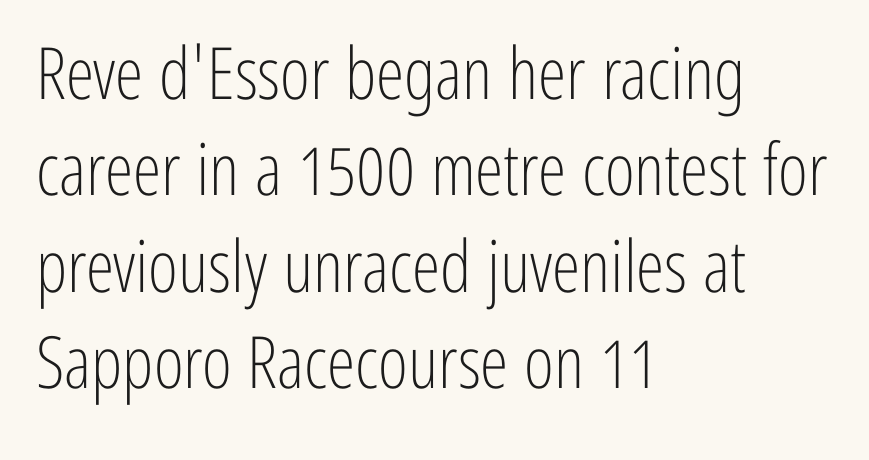
If you measured baseline to baseline, you'd find a middling distance. Characters follow at the spacing the type designer built in. A bare baseline throughout the passage. The axis of the letterforms is exactly vertical. The letters carry no serifs — their stems end cleanly without finishing strokes.
